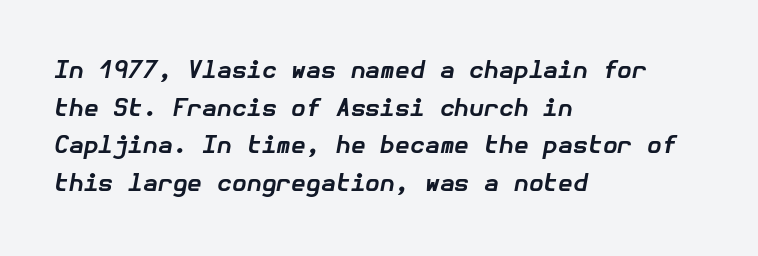
Q: Is the text bold? A: Yes.
Q: Is the text italic (slanted)? A: Yes, it leans right by about 10 degrees.
Q: Is the text underlined? A: No.
Q: How is the paragraph aligned? A: Left-aligned.
Q: Is the spacing between letters normal or unusually wide? A: Normal.
Q: Is the spacing between lines tight, normal or loose? A: Normal.
